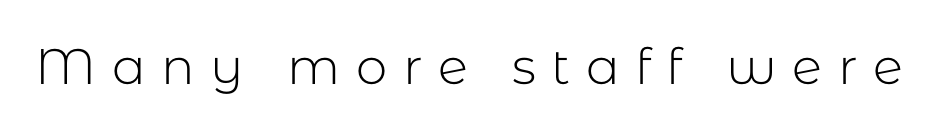
Q: Is the text bold? A: No.
Q: Is the text italic (slanted)? A: No, it is upright.
Q: Is the typeface a serif or a sans-serif typeface? A: Sans-serif.
Q: Is the text underlined? A: No.
Q: Is the spacing between letters normal or unusually wide? A: Unusually wide.
Q: Width (condensed, normal, or wide)? A: Normal.
Q: Stroke contrast? A: Low.
Q: x-height? A: Medium.
Q: Monospaced? A: No.
